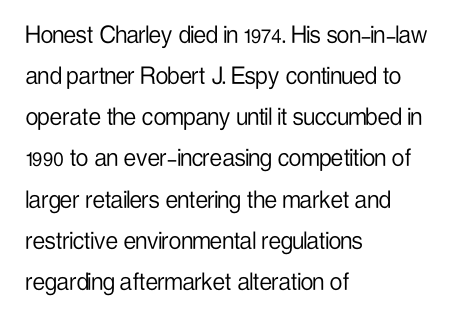
{"serif": "no", "italic": "no", "bold": "no", "weight": "light", "width": "condensed", "stroke_contrast": "low", "x_height": "medium", "monospaced": "no", "underline": "no", "align": "left", "line_spacing": "normal", "line_spacing_ratio": 1.47, "letter_spacing": "normal", "letter_spacing_em": 0.0, "glyph_px": 28}
